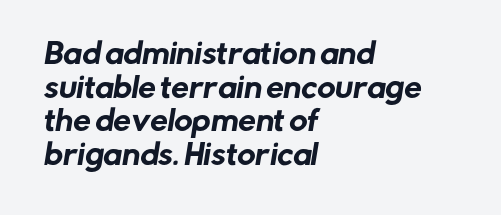
{"serif": "no", "width": "normal", "stroke_contrast": "low", "x_height": "medium", "monospaced": "no", "underline": "no", "align": "left", "line_spacing_ratio": 1.2, "letter_spacing": "normal", "letter_spacing_em": 0.0, "glyph_px": 28}
